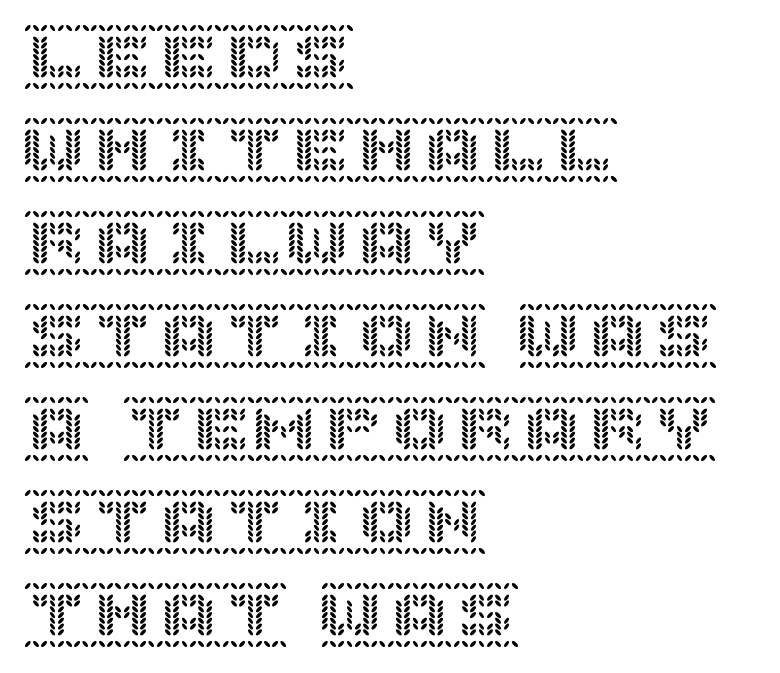
The image shows 66 px text type, upright; set left-aligned, normal line spacing (1.41x), normal letter spacing, not underlined; a large x-height.
